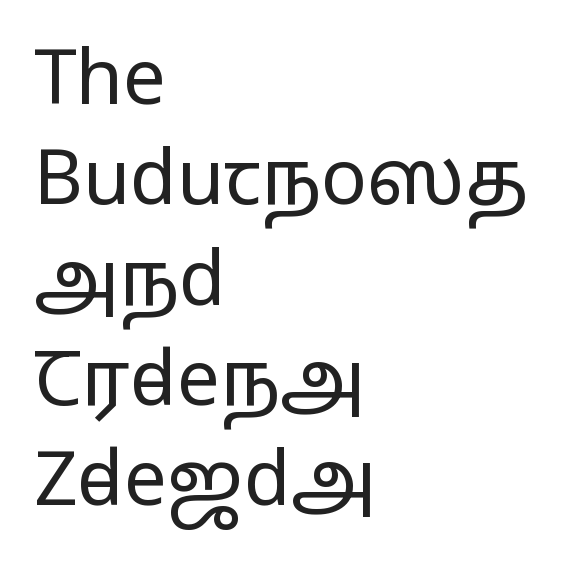
Q: Is the text bold? A: No.
Q: Is the text italic (slanted)? A: No, it is upright.
Q: Is the typeface a serif or a sans-serif typeface? A: Sans-serif.
Q: Is the text underlined? A: No.
Q: How is the paragraph aligned? A: Left-aligned.
Q: Is the spacing between letters normal or unusually wide? A: Normal.
Q: Is the spacing between lines tight, normal or loose? A: Normal.
Q: Width (condensed, normal, or wide)? A: Wide.
Q: Stroke contrast? A: Low.
Q: x-height? A: Medium.
Q: Monospaced? A: No.
